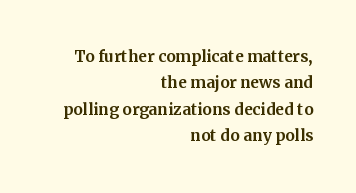
{"italic": "no", "underline": "no", "align": "right", "line_spacing": "normal", "line_spacing_ratio": 1.26, "letter_spacing": "normal", "letter_spacing_em": 0.0, "glyph_px": 21}
